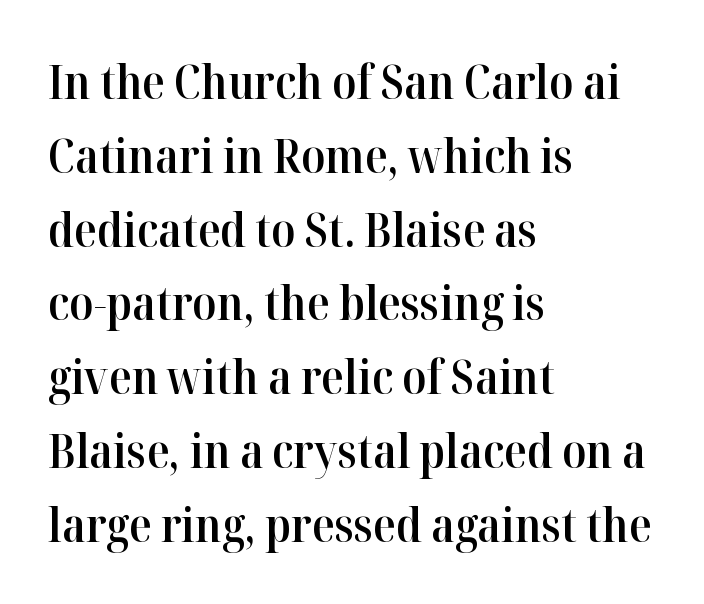
I'd call this a serif setting — the letters wear small feet. One-word summary of the alignment: left. Varying glyph widths throughout — classic text-font behaviour. Characters remain perfectly vertical along every line.
